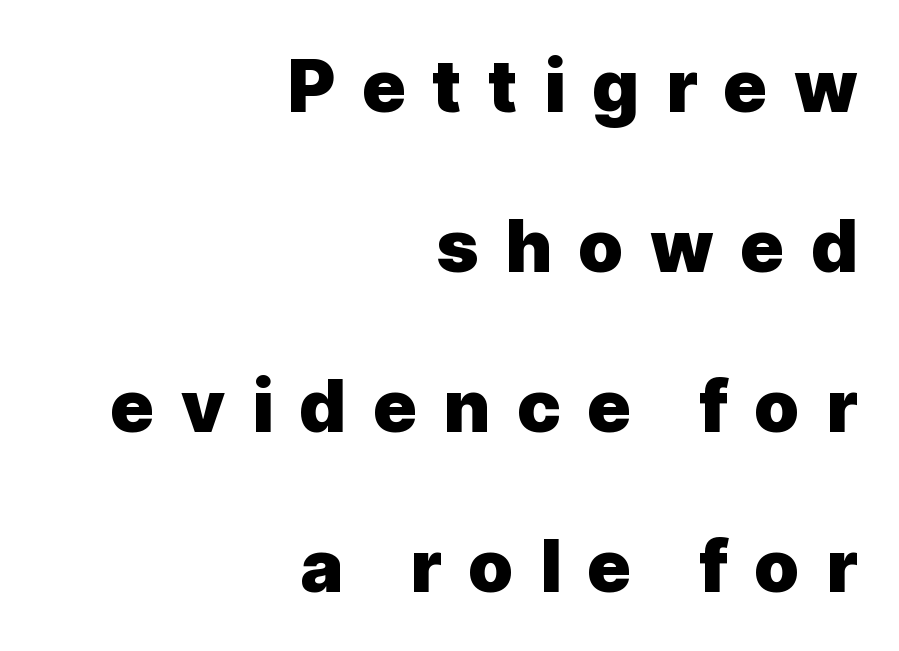
Q: Is the text bold? A: Yes.
Q: Is the text italic (slanted)? A: No, it is upright.
Q: Is the typeface a serif or a sans-serif typeface? A: Sans-serif.
Q: Is the text underlined? A: No.
Q: How is the paragraph aligned? A: Right-aligned.
Q: Is the spacing between letters normal or unusually wide? A: Unusually wide.
Q: Is the spacing between lines tight, normal or loose? A: Loose.
Q: Width (condensed, normal, or wide)? A: Normal.
Q: x-height? A: Medium.
Q: Monospaced? A: No.
